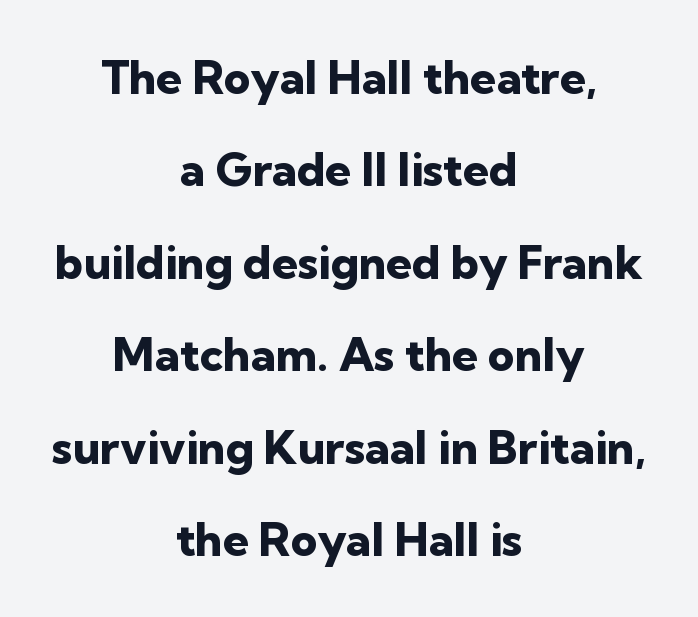
{"serif": "no", "italic": "no", "bold": "yes", "weight": "heavy", "width": "normal", "stroke_contrast": "low", "x_height": "medium", "monospaced": "no", "underline": "no", "align": "center", "line_spacing": "loose", "line_spacing_ratio": 2.01, "letter_spacing": "normal", "letter_spacing_em": 0.0, "glyph_px": 46}
